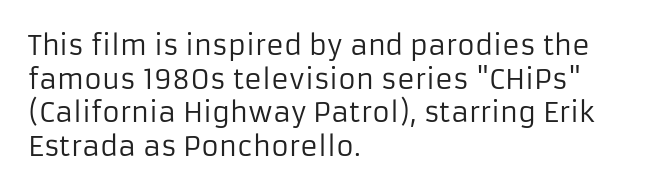
Whoever set this chose a conventional vertical rhythm. Each stroke keeps to a modest, everyday thickness or less. Is there any slant? The stems are plumb. Any mark beneath the type? The region is blank. Horizontal alignment here is leftward, the default for most running prose.
